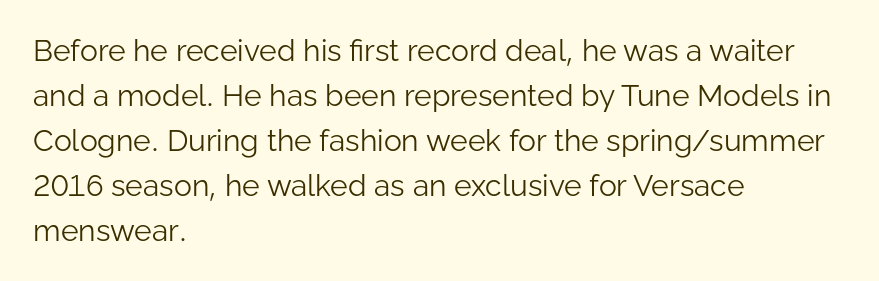
The image shows 30 px light sans-serif type, upright; set left-aligned, normal line spacing (1.5x), normal letter spacing, not underlined; low stroke contrast and a medium x-height.
